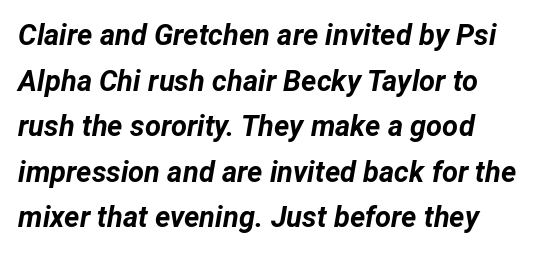
Varying glyph widths throughout — classic text-font behaviour. Short note: letters normally spaced. Line spacing here is normal. The space directly below the letters is spotless. The text carries the slant typical of an italic or oblique font.
